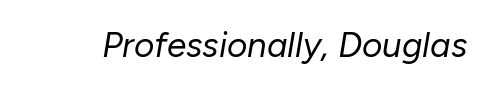
The image shows 35 px regular-weight type, italic (leaning right); set normal letter spacing, not underlined; low stroke contrast and a medium x-height.
